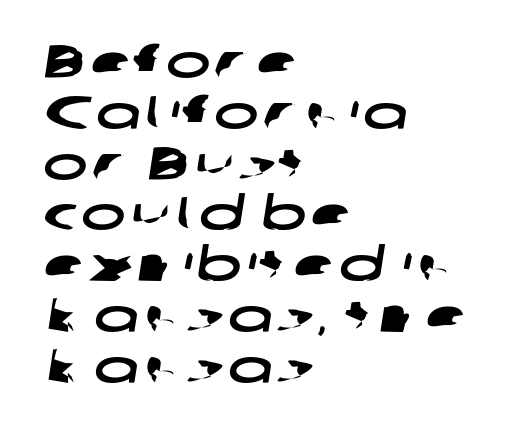
{"serif": "no", "width": "wide", "stroke_contrast": "low", "x_height": "medium", "monospaced": "no", "underline": "no", "align": "left", "line_spacing": "tight", "line_spacing_ratio": 1.08, "glyph_px": 47}
